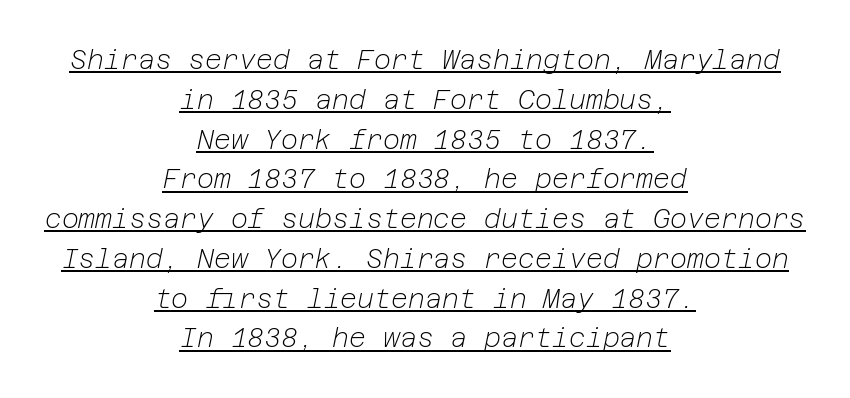
Q: Is the text bold? A: No.
Q: Is the text italic (slanted)? A: Yes, it leans right by about 12 degrees.
Q: Is the text underlined? A: Yes.
Q: How is the paragraph aligned? A: Centered.
Q: Is the spacing between letters normal or unusually wide? A: Normal.
Q: Is the spacing between lines tight, normal or loose? A: Normal.
